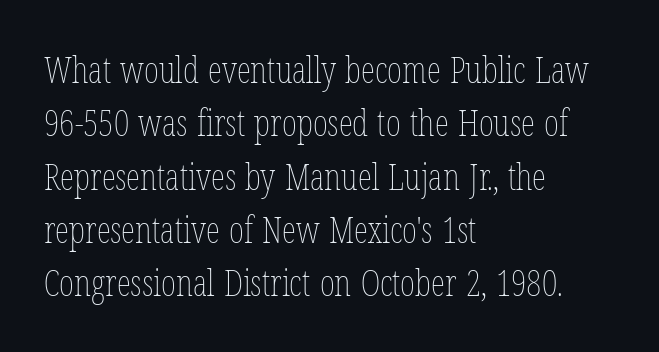
{"italic": "no", "bold": "no", "weight": "thin", "width": "condensed", "stroke_contrast": "low", "x_height": "medium", "monospaced": "no", "underline": "no", "align": "left", "line_spacing": "normal", "line_spacing_ratio": 1.48, "letter_spacing": "normal", "letter_spacing_em": 0.0, "glyph_px": 36}
